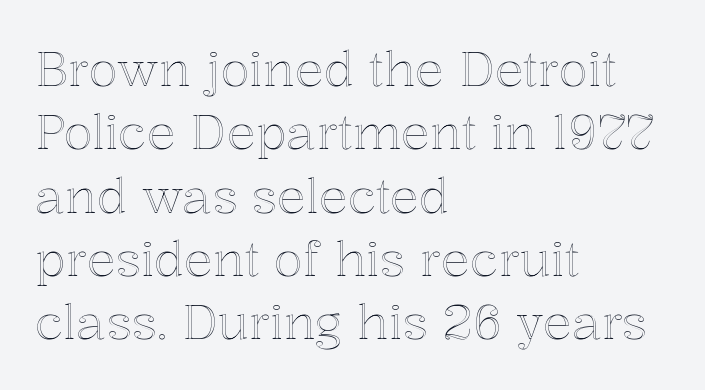
Check the space under the baseline: it is left empty. The ragged edge is on the right, which tells us the setting is flush left. Inter-character spacing is left at the font's built-in metrics. The font's upright variant was chosen for this text. The leading is moderate, giving the passage an even texture. Proportional: the letters do not fall into vertical columns.
